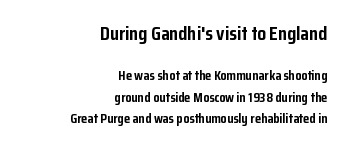
{"italic": "no", "bold": "yes", "underline": "no", "align": "right", "line_spacing": "normal", "line_spacing_ratio": 1.55, "letter_spacing": "normal", "letter_spacing_em": 0.0, "larger_block": "first", "size_ratio": 1.43, "glyph_px": 20}
